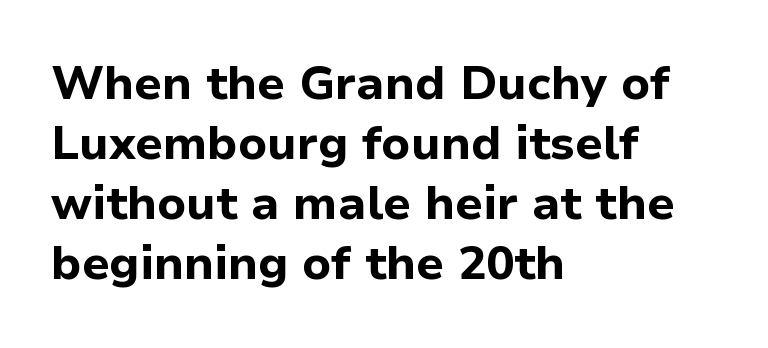
The image shows 47 px bold sans-serif type, upright; set left-aligned, normal line spacing (1.28x), normal letter spacing, not underlined; low stroke contrast and a medium x-height.
